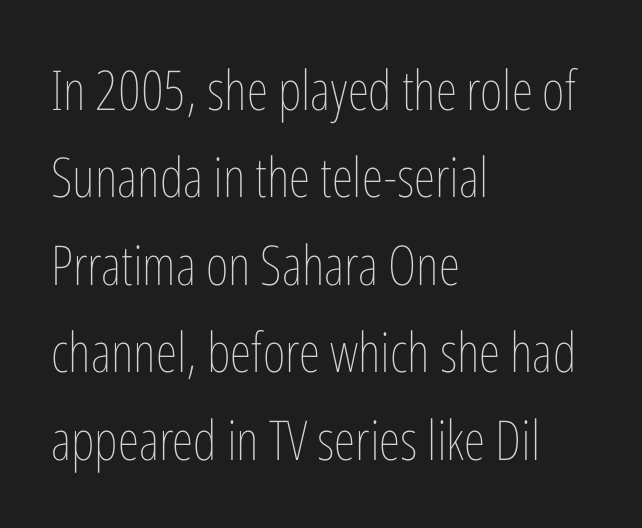
Q: Is the text bold? A: No.
Q: Is the text italic (slanted)? A: No, it is upright.
Q: Is the text underlined? A: No.
Q: How is the paragraph aligned? A: Left-aligned.
Q: Is the spacing between letters normal or unusually wide? A: Normal.
Q: Is the spacing between lines tight, normal or loose? A: Normal.
Q: Width (condensed, normal, or wide)? A: Condensed.
Q: Stroke contrast? A: Low.
Q: x-height? A: Medium.
Q: Monospaced? A: No.
